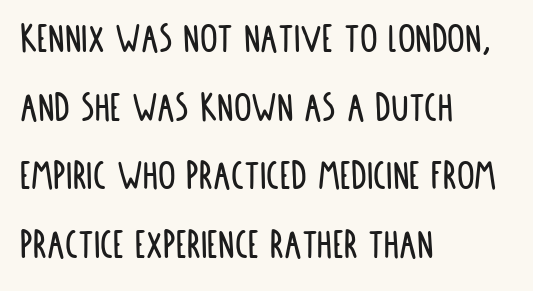
{"serif": "no", "italic": "no", "width": "condensed", "stroke_contrast": "low", "x_height": "large", "monospaced": "no", "underline": "no", "align": "left", "line_spacing": "normal", "line_spacing_ratio": 1.56, "letter_spacing": "normal", "letter_spacing_em": 0.0, "glyph_px": 44}
